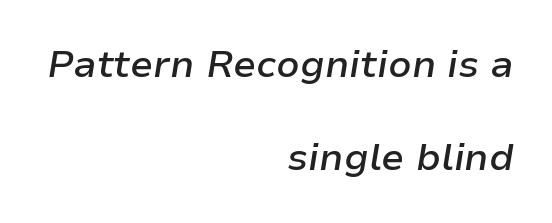
{"italic": "yes", "lean": "right", "slant_degrees": 9, "bold": "semi", "weight": "semibold", "width": "normal", "stroke_contrast": "low", "x_height": "medium", "monospaced": "no", "underline": "no", "align": "right", "line_spacing": "loose", "line_spacing_ratio": 2.45, "letter_spacing": "normal", "letter_spacing_em": 0.0, "glyph_px": 38}
